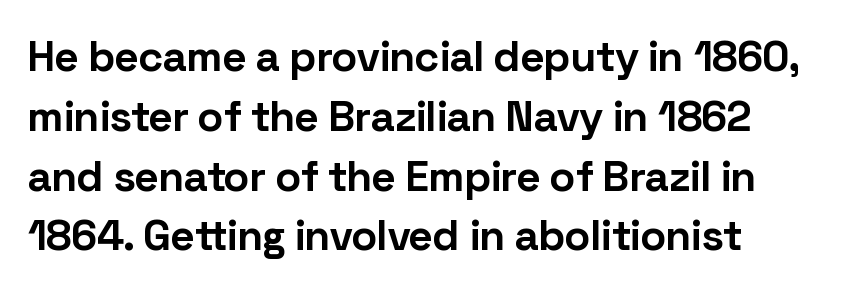
Q: Is the text bold? A: Yes.
Q: Is the text italic (slanted)? A: No, it is upright.
Q: Is the typeface a serif or a sans-serif typeface? A: Sans-serif.
Q: Is the text underlined? A: No.
Q: How is the paragraph aligned? A: Left-aligned.
Q: Is the spacing between letters normal or unusually wide? A: Normal.
Q: Is the spacing between lines tight, normal or loose? A: Normal.
Q: Width (condensed, normal, or wide)? A: Normal.
Q: Stroke contrast? A: Low.
Q: x-height? A: Medium.
Q: Monospaced? A: No.
